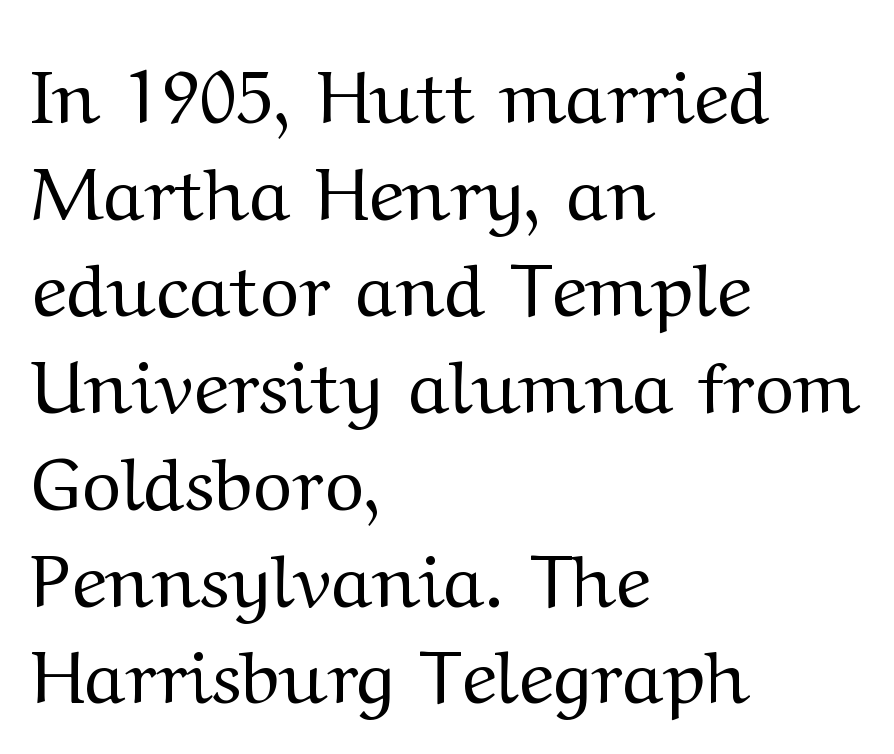
Think of a printed novel: that variable character pitch is what you see here. On a weight scale, this lands at 450 or below. Anything drawn beneath the words? Only blank space. Each new line begins a customary step beneath the previous one. A typesetter would mark this as roman, not italic. The paragraph has a hard left edge and a soft right edge.
